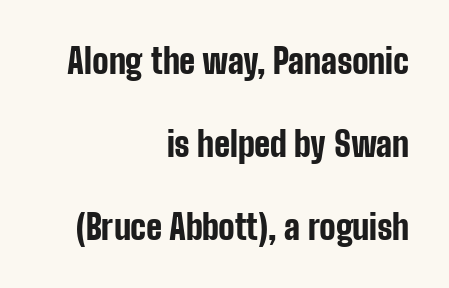
The image shows 34 px bold, condensed sans-serif type, upright; set right-aligned, loose line spacing (2.44x), normal letter spacing, not underlined; low stroke contrast and a medium x-height.
